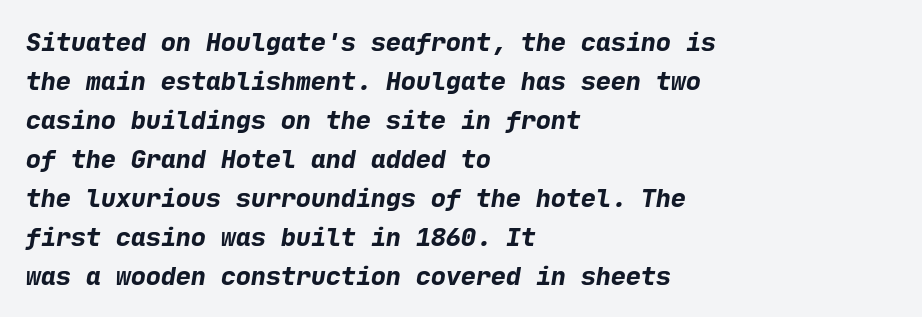
Q: Is the text bold? A: Yes.
Q: Is the text underlined? A: No.
Q: How is the paragraph aligned? A: Left-aligned.
Q: Is the spacing between letters normal or unusually wide? A: Normal.
Q: Is the spacing between lines tight, normal or loose? A: Normal.
